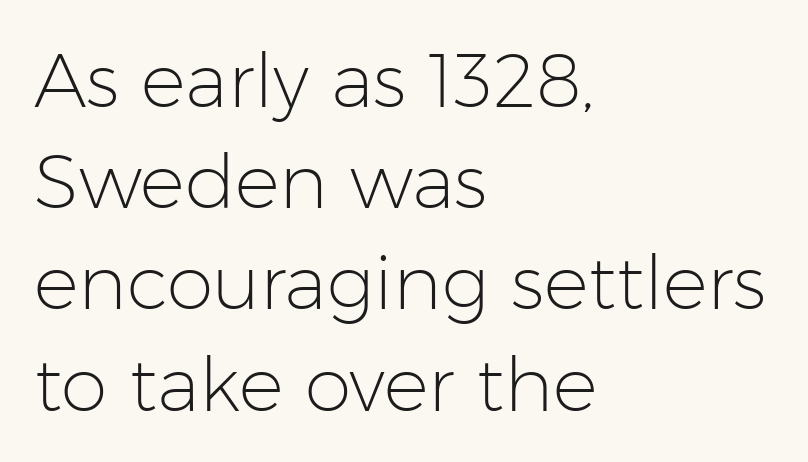
You could call the tracking neutral — neither tight nor loose. Is this a sans? Yes — the strokes have no serifs. Stem width sits at or under what a default text font uses. Notice how the stems are strictly vertical — no italics here. The lines sit at an ordinary, default distance from one another. Varying glyph widths throughout — classic text-font behaviour.
